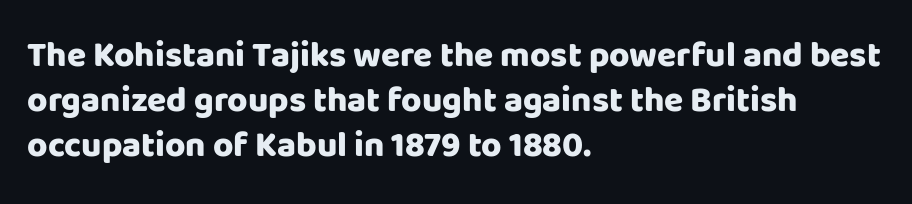
The image shows 35 px heavy sans-serif type, upright; set left-aligned, normal line spacing (1.28x), normal letter spacing, not underlined; low stroke contrast and a large x-height.
